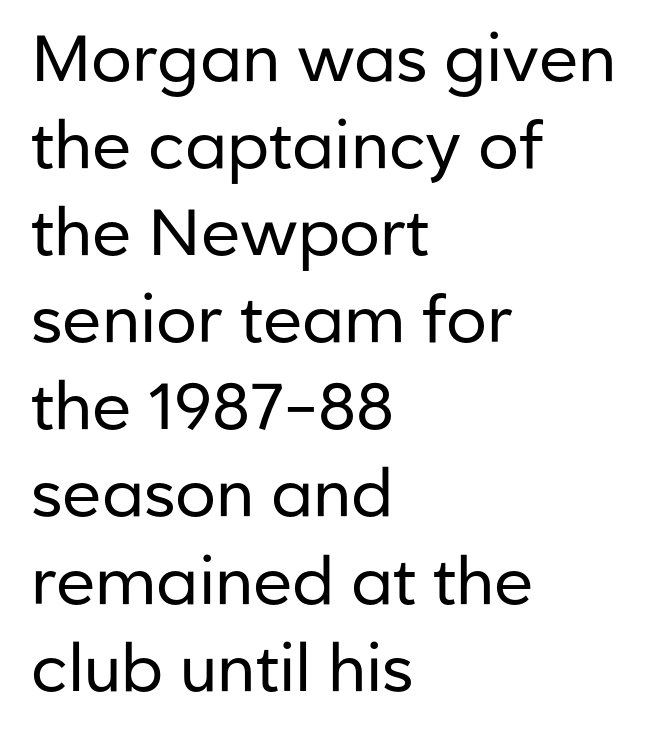
The image shows 65 px regular-weight sans-serif type, upright; set left-aligned, normal line spacing (1.34x), normal letter spacing, not underlined; low stroke contrast and a medium x-height.
